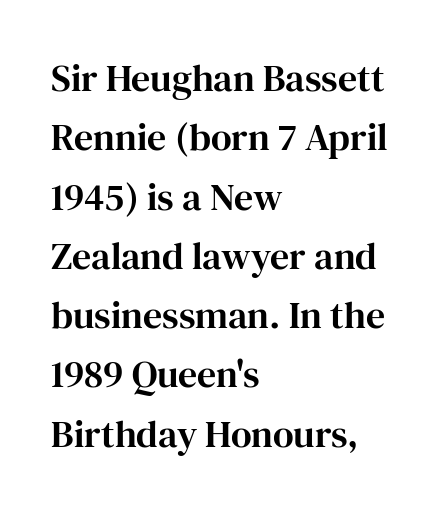
{"serif": "yes", "italic": "no", "width": "normal", "stroke_contrast": "high", "x_height": "medium", "monospaced": "no", "underline": "no", "align": "left", "line_spacing": "normal", "line_spacing_ratio": 1.56, "letter_spacing": "normal", "letter_spacing_em": 0.0, "glyph_px": 38}
